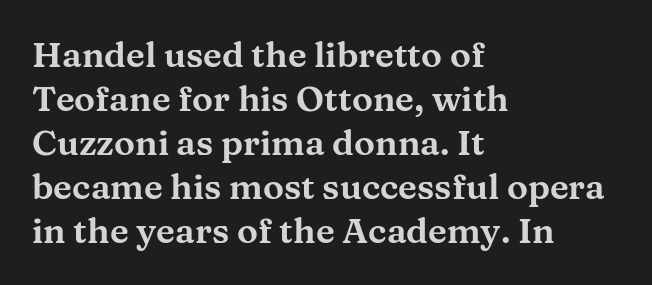
{"serif": "yes", "italic": "no", "width": "wide", "stroke_contrast": "medium", "x_height": "medium", "monospaced": "no", "underline": "no", "align": "left", "line_spacing": "normal", "line_spacing_ratio": 1.26, "letter_spacing": "normal", "letter_spacing_em": 0.0, "glyph_px": 35}
